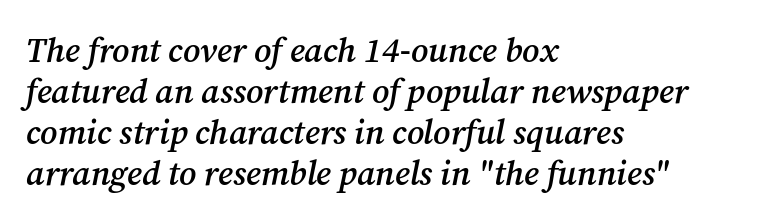
{"serif": "yes", "italic": "yes", "lean": "right", "slant_degrees": 12, "bold": "semi", "weight": "semibold", "width": "normal", "stroke_contrast": "medium", "x_height": "medium", "monospaced": "no", "underline": "no", "align": "left", "line_spacing_ratio": 1.21, "letter_spacing": "normal", "letter_spacing_em": 0.0, "glyph_px": 34}
